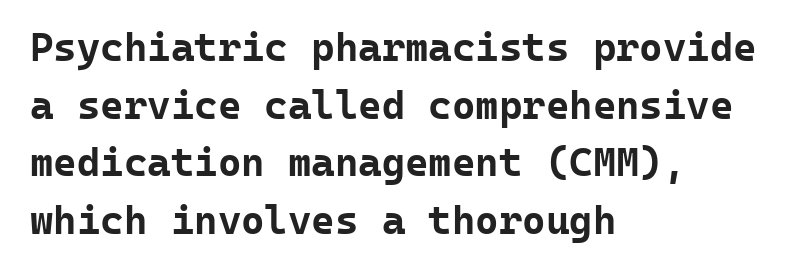
Q: Is the text bold? A: Yes.
Q: Is the text italic (slanted)? A: No, it is upright.
Q: Is the typeface a serif or a sans-serif typeface? A: Sans-serif.
Q: Is the text underlined? A: No.
Q: How is the paragraph aligned? A: Left-aligned.
Q: Is the spacing between letters normal or unusually wide? A: Normal.
Q: Is the spacing between lines tight, normal or loose? A: Normal.
Q: Width (condensed, normal, or wide)? A: Normal.
Q: Stroke contrast? A: Low.
Q: x-height? A: Medium.
Q: Monospaced? A: Yes.
